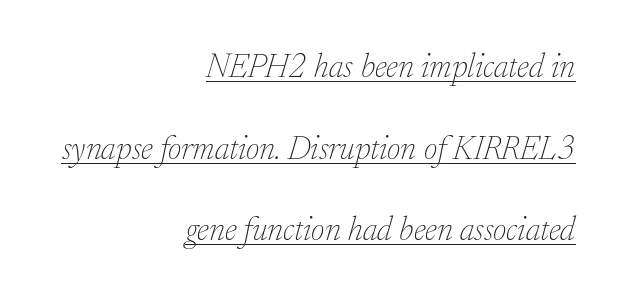
The face used here appears with an underline applied. Horizontally, the lines are justified to the trailing edge only. Students, note that the glyphs here touch the page at normal intervals. One glance says open: line gaps are wider than usual. Stroke terminals: seriffed. You could not count columns in this text — the font is proportionally spaced.
